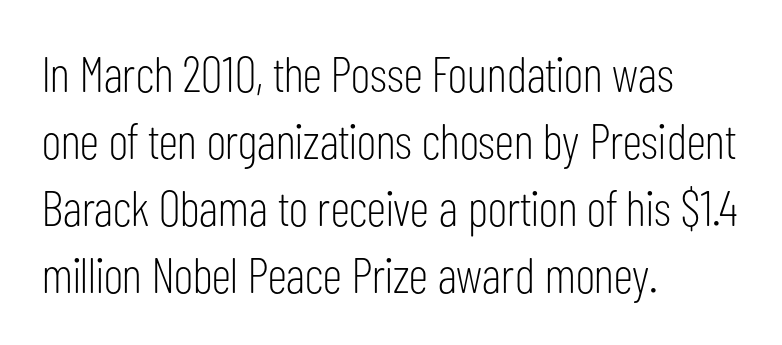
The image shows 50 px light, condensed sans-serif type, upright; set left-aligned, normal line spacing (1.34x), normal letter spacing, not underlined; low stroke contrast and a medium x-height.
